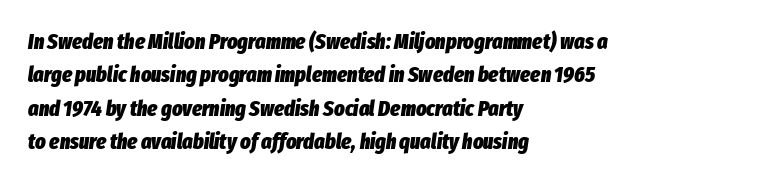
{"italic": "yes", "lean": "right", "slant_degrees": 8, "bold": "yes", "underline": "no", "align": "left", "line_spacing": "normal", "line_spacing_ratio": 1.52, "letter_spacing": "normal", "letter_spacing_em": 0.0, "glyph_px": 22}
